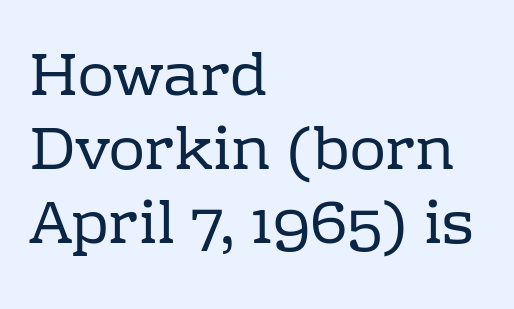
{"serif": "yes", "italic": "no", "bold": "no", "weight": "regular", "width": "normal", "stroke_contrast": "low", "x_height": "medium", "monospaced": "no", "underline": "no", "align": "left", "line_spacing_ratio": 1.23, "letter_spacing": "normal", "letter_spacing_em": 0.0, "glyph_px": 60}
